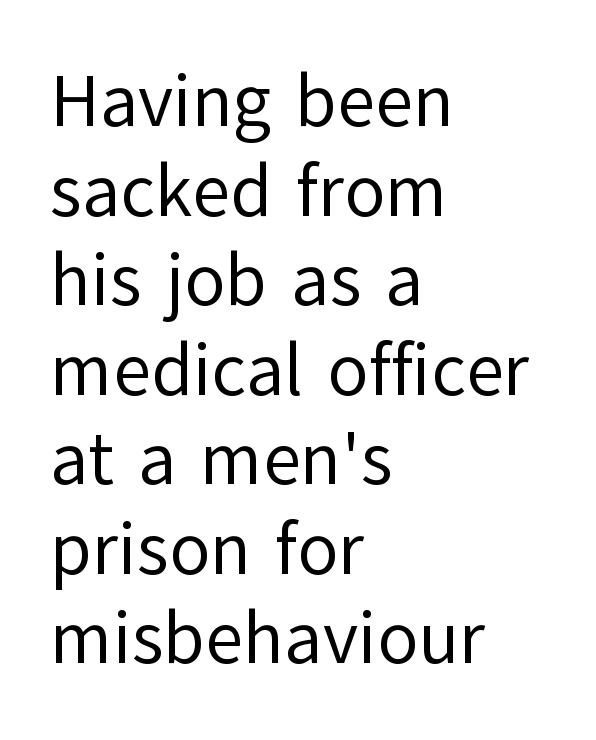
Q: Is the text bold? A: No.
Q: Is the text italic (slanted)? A: No, it is upright.
Q: Is the typeface a serif or a sans-serif typeface? A: Sans-serif.
Q: Is the text underlined? A: No.
Q: How is the paragraph aligned? A: Left-aligned.
Q: Is the spacing between letters normal or unusually wide? A: Normal.
Q: Width (condensed, normal, or wide)? A: Normal.
Q: Stroke contrast? A: Low.
Q: x-height? A: Medium.
Q: Monospaced? A: No.
